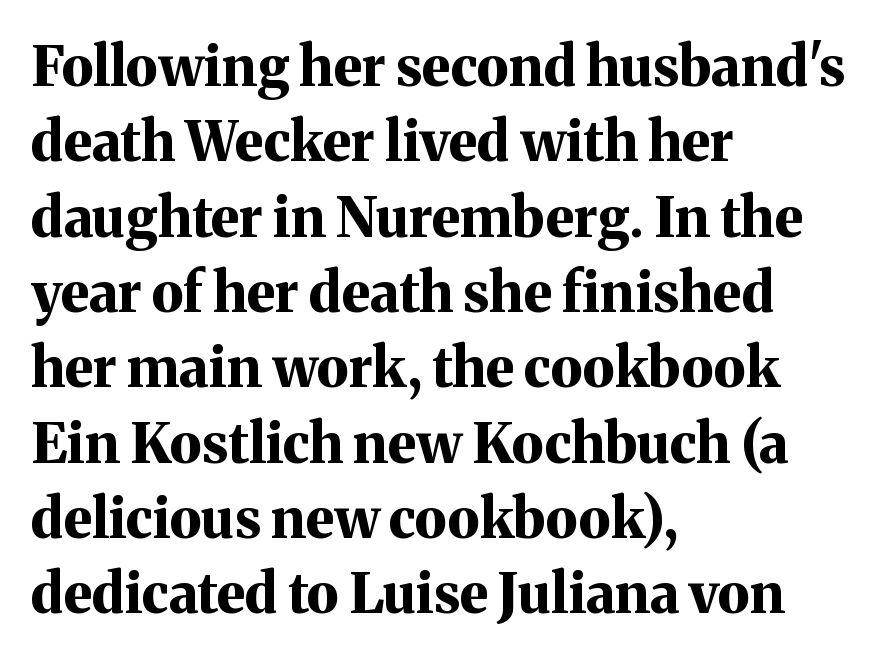
{"serif": "yes", "italic": "no", "bold": "yes", "weight": "bold", "width": "normal", "stroke_contrast": "medium", "x_height": "medium", "monospaced": "no", "underline": "no", "align": "left", "line_spacing": "normal", "line_spacing_ratio": 1.37, "letter_spacing": "normal", "letter_spacing_em": 0.0, "glyph_px": 55}
